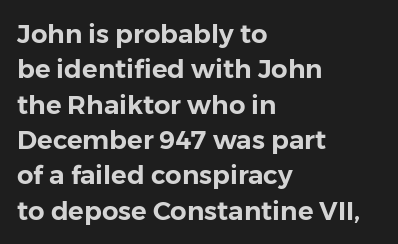
Q: Is the text italic (slanted)? A: No, it is upright.
Q: Is the text underlined? A: No.
Q: How is the paragraph aligned? A: Left-aligned.
Q: Is the spacing between letters normal or unusually wide? A: Normal.
Q: Is the spacing between lines tight, normal or loose? A: Normal.
